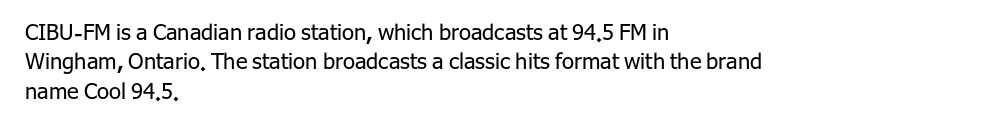
{"italic": "no", "bold": "no", "underline": "no", "align": "left", "line_spacing": "normal", "line_spacing_ratio": 1.34, "letter_spacing": "normal", "letter_spacing_em": 0.0, "glyph_px": 22}
